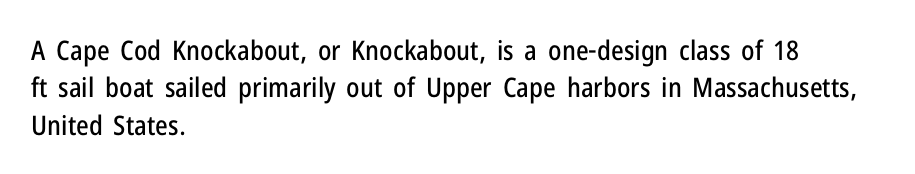
The image shows 27 px text type, upright; set left-aligned, normal line spacing (1.38x), normal letter spacing, not underlined.
